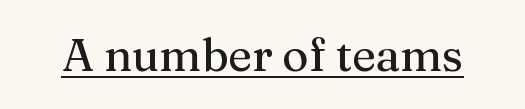
{"serif": "yes", "italic": "no", "width": "normal", "stroke_contrast": "medium", "x_height": "medium", "monospaced": "no", "underline": "yes", "letter_spacing": "normal", "letter_spacing_em": 0.0, "glyph_px": 45}
